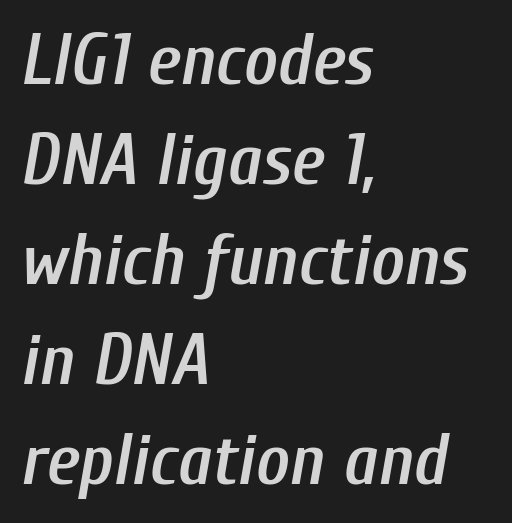
The letters sit at their default tracking, neither squeezed nor spread. The rendering anchors every line to the left-hand side. A typesetter would call this proportional, since set widths differ per character. Style check: oblique. Weight check: semibold — heavier than regular, not quite bold.
